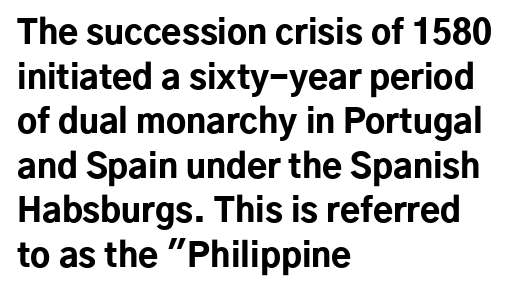
Q: Is the text bold? A: Yes.
Q: Is the text italic (slanted)? A: No, it is upright.
Q: Is the typeface a serif or a sans-serif typeface? A: Sans-serif.
Q: Is the text underlined? A: No.
Q: How is the paragraph aligned? A: Left-aligned.
Q: Is the spacing between letters normal or unusually wide? A: Normal.
Q: Is the spacing between lines tight, normal or loose? A: Normal.
Q: Width (condensed, normal, or wide)? A: Normal.
Q: Stroke contrast? A: Low.
Q: x-height? A: Medium.
Q: Monospaced? A: No.
